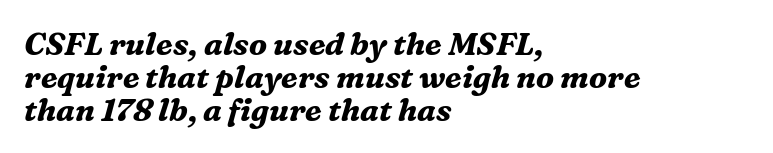
{"serif": "yes", "italic": "yes", "lean": "right", "slant_degrees": 16, "bold": "yes", "weight": "bold", "width": "normal", "stroke_contrast": "medium", "x_height": "medium", "monospaced": "no", "underline": "no", "align": "left", "line_spacing": "tight", "line_spacing_ratio": 1.06, "letter_spacing": "normal", "letter_spacing_em": 0.0, "glyph_px": 31}
